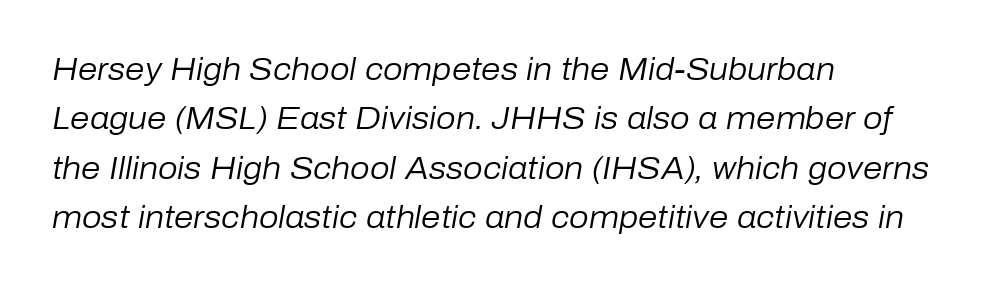
The image shows 31 px regular-weight type, italic (leaning right); set left-aligned, normal line spacing (1.59x), normal letter spacing, not underlined; low stroke contrast and a medium x-height.
